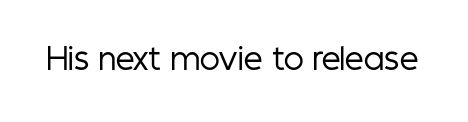
The image shows 30 px regular-weight, condensed sans-serif type, upright; set normal letter spacing, not underlined; low stroke contrast and a medium x-height.
